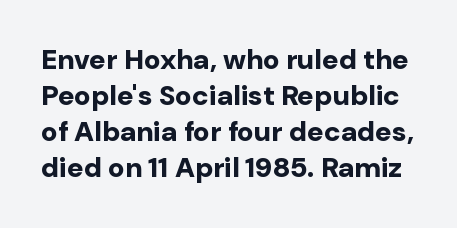
Regarding serifs, this sample does without them. The block of text has a typical density, with ordinary space between rows. Is this a fixed-width face? No — the glyphs have proportional, varying widths. Spacing between characters is what you'd get straight out of the box. A typesetter would mark this as roman, not italic. The area under the type is left untouched.
